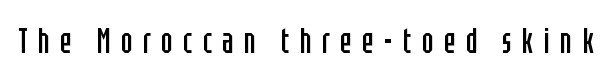
These lines are composed in type without serifs. The font sits on the lighter half of the weight spectrum, regular included. You could only call the tracking loose — the letters float apart. The gap between lines stays unmarked. The axis of the letterforms is exactly vertical. Do the characters align in a grid? No, the font is proportional.
